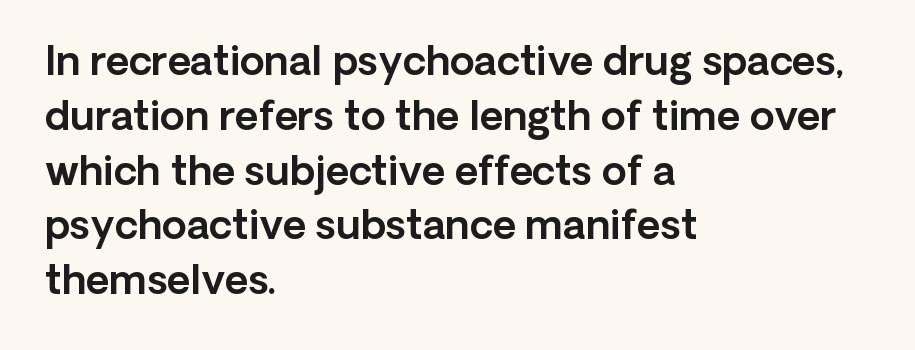
Q: Is the text italic (slanted)? A: No, it is upright.
Q: Is the typeface a serif or a sans-serif typeface? A: Sans-serif.
Q: Is the text underlined? A: No.
Q: How is the paragraph aligned? A: Left-aligned.
Q: Is the spacing between letters normal or unusually wide? A: Normal.
Q: Is the spacing between lines tight, normal or loose? A: Normal.
Q: Width (condensed, normal, or wide)? A: Normal.
Q: x-height? A: Medium.
Q: Monospaced? A: No.
